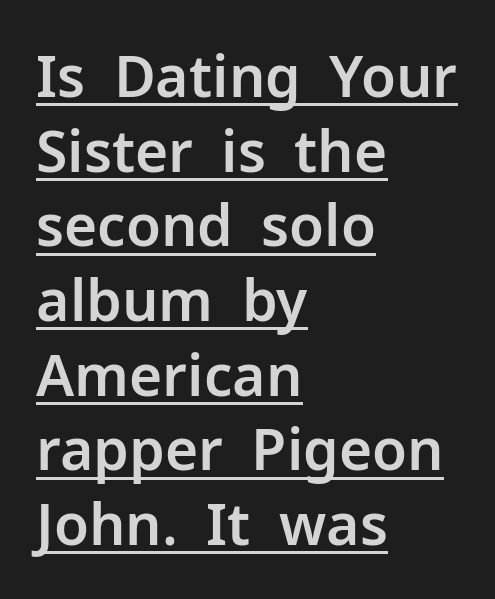
Does the type have serifs? No, each stem ends abruptly. The lettering stays uniformly vertical, giving the passage a roman look. Words appear dense and cohesive because spacing is normal. Is this a fixed-width face? No — the glyphs have proportional, varying widths.
